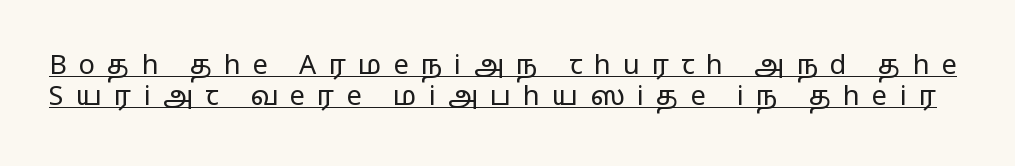
Q: Is the text bold? A: No.
Q: Is the text italic (slanted)? A: No, it is upright.
Q: Is the text underlined? A: Yes.
Q: Is the spacing between letters normal or unusually wide? A: Unusually wide.
Q: Is the spacing between lines tight, normal or loose? A: Tight.
